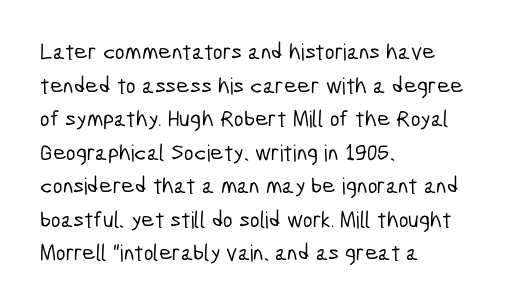
{"underline": "no", "align": "left", "line_spacing": "normal", "line_spacing_ratio": 1.46, "letter_spacing": "normal", "letter_spacing_em": 0.0, "glyph_px": 23}
